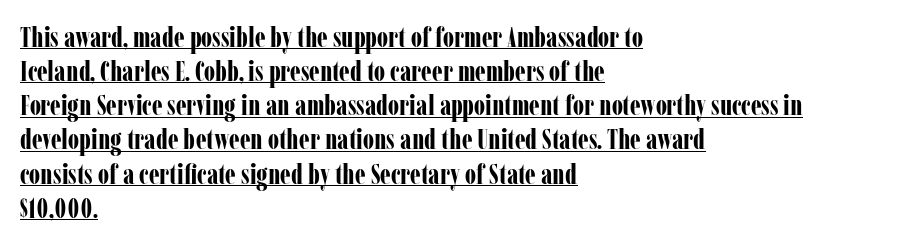
{"serif": "yes", "italic": "no", "bold": "yes", "weight": "bold", "width": "condensed", "stroke_contrast": "low", "x_height": "medium", "monospaced": "no", "underline": "yes", "align": "left", "line_spacing_ratio": 1.22, "letter_spacing": "normal", "letter_spacing_em": 0.0, "glyph_px": 28}
